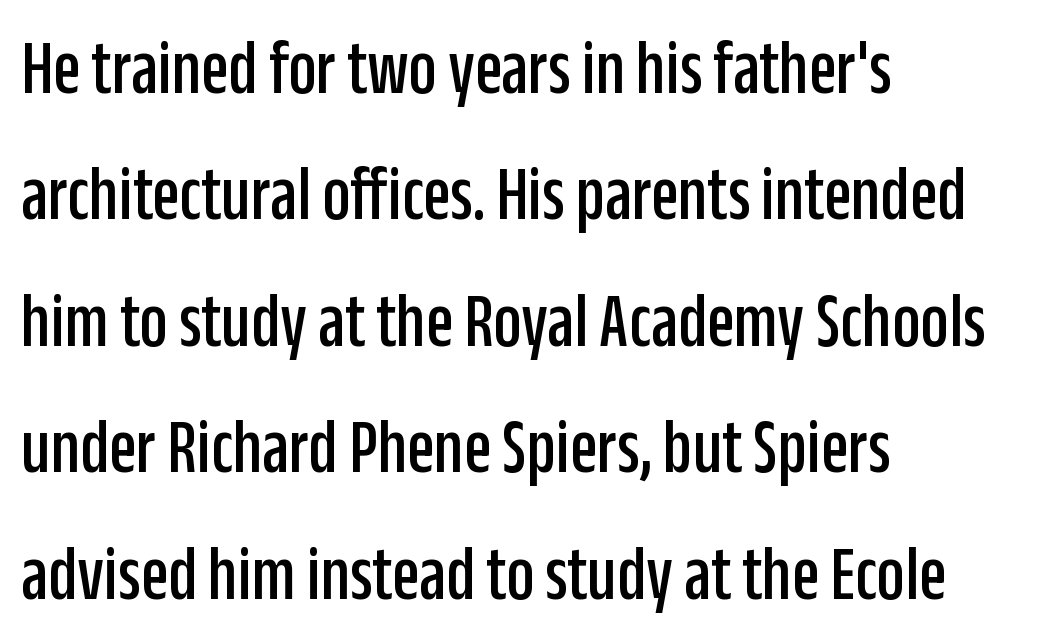
Q: Is the text italic (slanted)? A: No, it is upright.
Q: Is the typeface a serif or a sans-serif typeface? A: Sans-serif.
Q: Is the text underlined? A: No.
Q: How is the paragraph aligned? A: Left-aligned.
Q: Is the spacing between letters normal or unusually wide? A: Normal.
Q: Is the spacing between lines tight, normal or loose? A: Normal.
Q: Width (condensed, normal, or wide)? A: Condensed.
Q: Stroke contrast? A: Low.
Q: x-height? A: Large.
Q: Monospaced? A: No.
